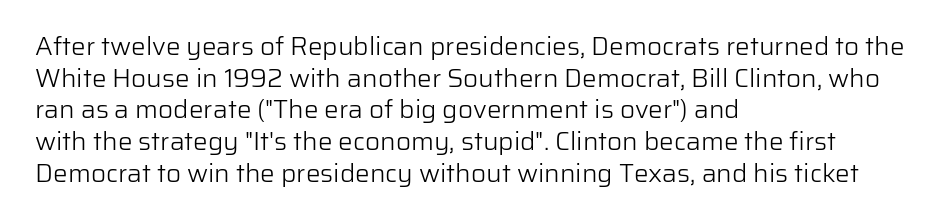
Nope, not italic — everything's standing straight. The font is comparable to plain body text, perhaps lighter. Inter-character spacing is left at the font's built-in metrics. The zone under the glyphs is completely vacant. These lines are set flush left with a ragged right edge.
